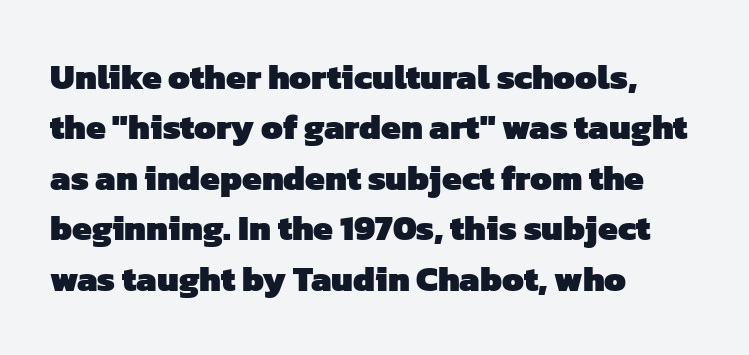
{"serif": "no", "bold": "yes", "weight": "heavy", "width": "normal", "stroke_contrast": "low", "x_height": "medium", "monospaced": "no", "underline": "no", "align": "left", "line_spacing": "normal", "line_spacing_ratio": 1.44, "letter_spacing": "normal", "letter_spacing_em": 0.0, "glyph_px": 35}
